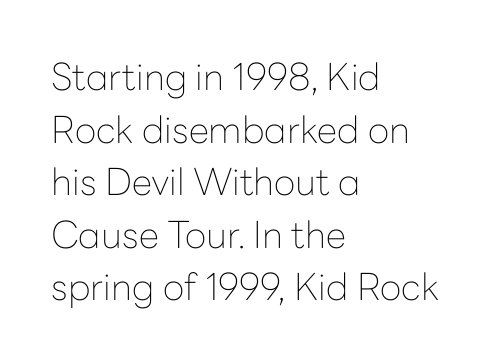
Q: Is the text bold? A: No.
Q: Is the text italic (slanted)? A: No, it is upright.
Q: Is the typeface a serif or a sans-serif typeface? A: Sans-serif.
Q: Is the text underlined? A: No.
Q: How is the paragraph aligned? A: Left-aligned.
Q: Is the spacing between letters normal or unusually wide? A: Normal.
Q: Is the spacing between lines tight, normal or loose? A: Normal.
Q: Width (condensed, normal, or wide)? A: Normal.
Q: Stroke contrast? A: Low.
Q: x-height? A: Medium.
Q: Monospaced? A: No.
